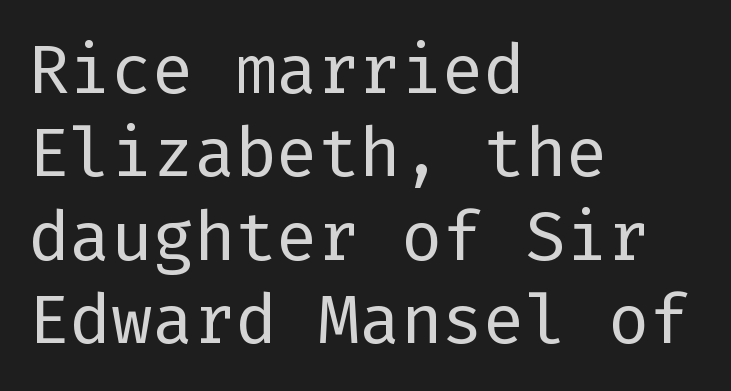
{"serif": "no", "italic": "no", "bold": "no", "weight": "regular", "width": "normal", "stroke_contrast": "low", "x_height": "medium", "underline": "no", "align": "left", "line_spacing_ratio": 1.21, "letter_spacing": "normal", "letter_spacing_em": 0.0, "glyph_px": 69}
